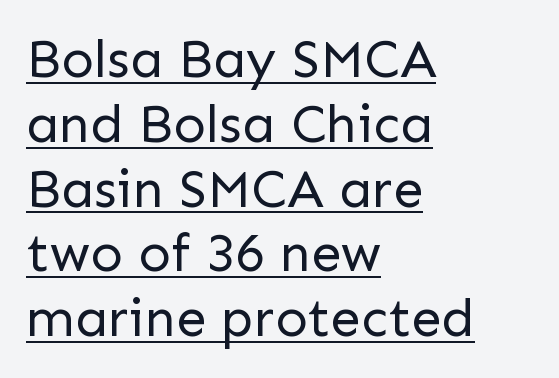
Q: Is the text bold? A: No.
Q: Is the text italic (slanted)? A: No, it is upright.
Q: Is the typeface a serif or a sans-serif typeface? A: Sans-serif.
Q: Is the text underlined? A: Yes.
Q: How is the paragraph aligned? A: Left-aligned.
Q: Is the spacing between letters normal or unusually wide? A: Normal.
Q: Width (condensed, normal, or wide)? A: Normal.
Q: Stroke contrast? A: Low.
Q: x-height? A: Medium.
Q: Monospaced? A: No.
